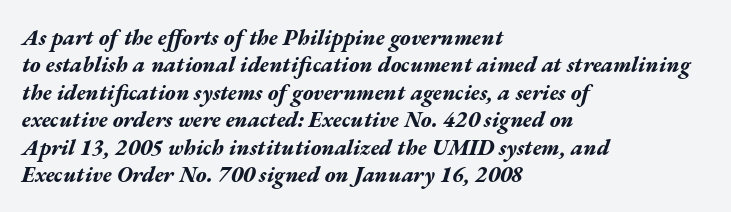
Looking at the ascenders, they clearly lean. Does the weight exceed regular? Yes, all the way to bold. The letterforms sit shoulder to shoulder at normal distance. The foot of each line stays bare and open. The rendering uses a moderate line-height, typical for paragraphs.
